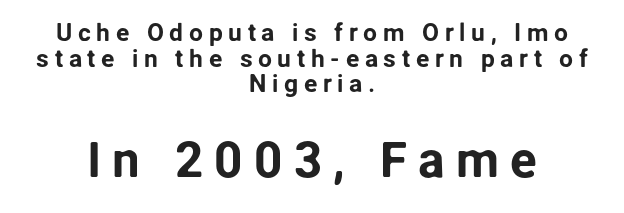
{"serif": "no", "italic": "no", "width": "normal", "stroke_contrast": "low", "x_height": "medium", "monospaced": "no", "underline": "no", "align": "center", "line_spacing": "tight", "line_spacing_ratio": 1.03, "letter_spacing": "wide", "letter_spacing_em": 0.22, "larger_block": "second", "size_ratio": 2.0, "glyph_px": 50}
